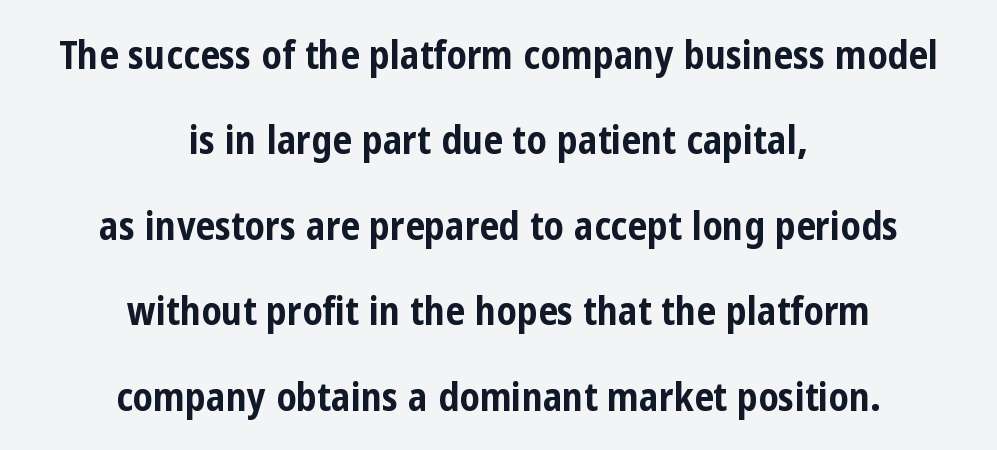
The image shows 39 px bold, condensed sans-serif type, upright; set centered, loose line spacing (2.19x), normal letter spacing, not underlined; low stroke contrast and a medium x-height.
